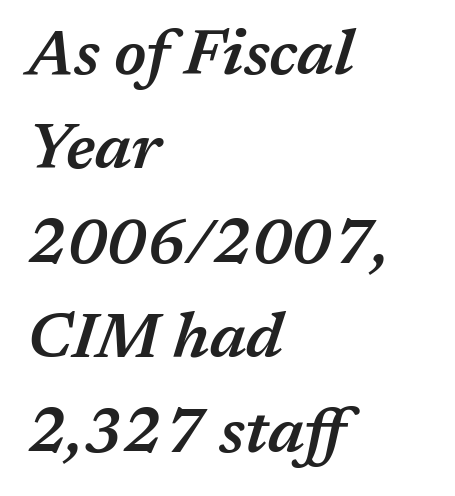
The line-height multiplier appears to be the usual default. Stems and bowls a touch heavier than normal — semibold. The specimen reads as italic at a glance. This sample is left-justified, so line endings fall wherever the words run out. Is the letter spacing exaggerated? No — it looks like the ordinary default. Quick note: underline off.
